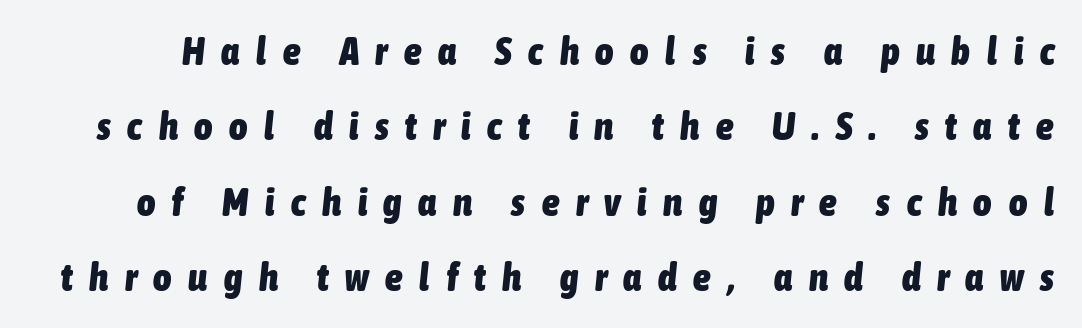
{"italic": "yes", "lean": "right", "slant_degrees": 6, "bold": "yes", "weight": "heavy", "width": "condensed", "stroke_contrast": "low", "x_height": "medium", "monospaced": "no", "underline": "no", "line_spacing": "loose", "line_spacing_ratio": 1.93, "letter_spacing": "wide", "letter_spacing_em": 0.43, "glyph_px": 39}
